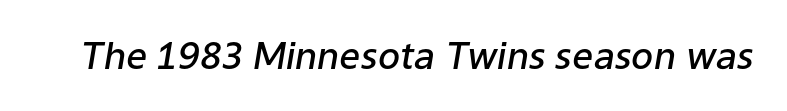
{"italic": "yes", "lean": "right", "slant_degrees": 9, "bold": "semi", "weight": "semibold", "width": "normal", "stroke_contrast": "low", "x_height": "medium", "monospaced": "no", "underline": "no", "letter_spacing": "normal", "letter_spacing_em": 0.0, "glyph_px": 37}
